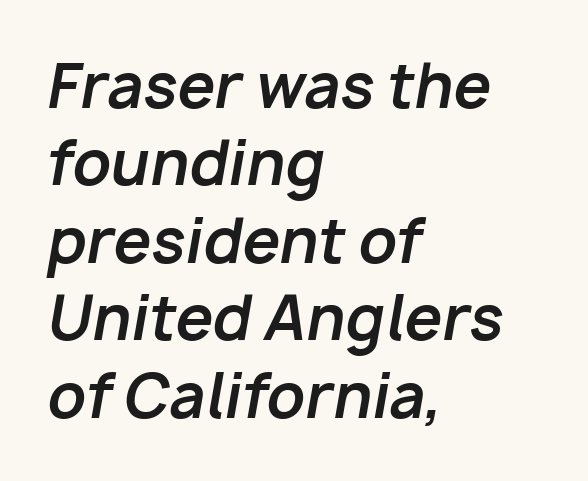
The image shows 60 px bold type, italic (leaning right); set left-aligned, normal line spacing (1.29x), normal letter spacing, not underlined; low stroke contrast and a medium x-height.
